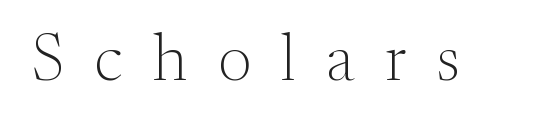
The image shows 66 px light serif type, upright; set unusually wide letter spacing (+0.46 em), not underlined; medium stroke contrast and a small x-height.
